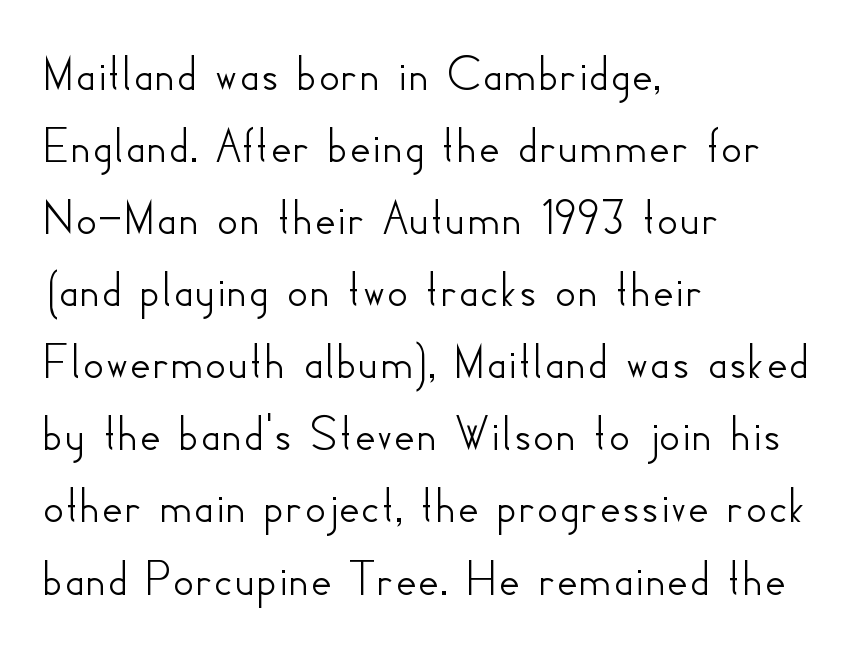
Each letter keeps its own natural width here, so spacing adapts to shape. Normally led — the rows are evenly, conventionally spaced. Vertical strokes here are truly vertical. The lines are quadded left.
